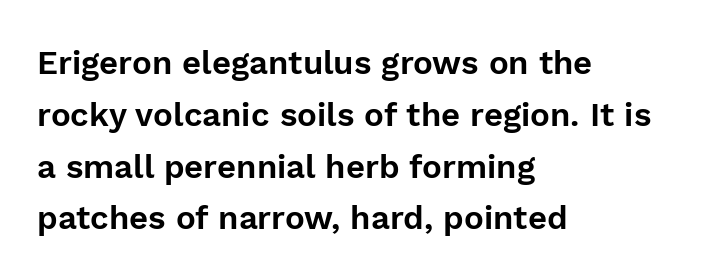
Q: Is the text italic (slanted)? A: No, it is upright.
Q: Is the typeface a serif or a sans-serif typeface? A: Sans-serif.
Q: Is the text underlined? A: No.
Q: How is the paragraph aligned? A: Left-aligned.
Q: Is the spacing between letters normal or unusually wide? A: Normal.
Q: Is the spacing between lines tight, normal or loose? A: Normal.
Q: Width (condensed, normal, or wide)? A: Normal.
Q: Stroke contrast? A: Low.
Q: x-height? A: Medium.
Q: Monospaced? A: No.
